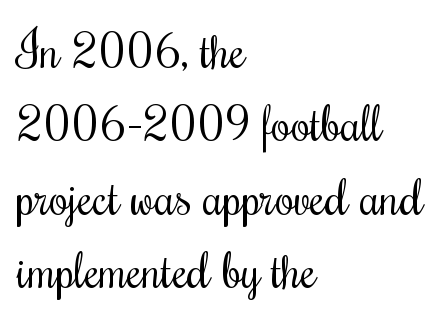
Q: Is the text bold? A: No.
Q: Is the text italic (slanted)? A: Yes.
Q: Is the text underlined? A: No.
Q: How is the paragraph aligned? A: Left-aligned.
Q: Is the spacing between letters normal or unusually wide? A: Normal.
Q: Is the spacing between lines tight, normal or loose? A: Normal.
Q: Width (condensed, normal, or wide)? A: Condensed.
Q: Stroke contrast? A: Medium.
Q: x-height? A: Small.
Q: Monospaced? A: No.
